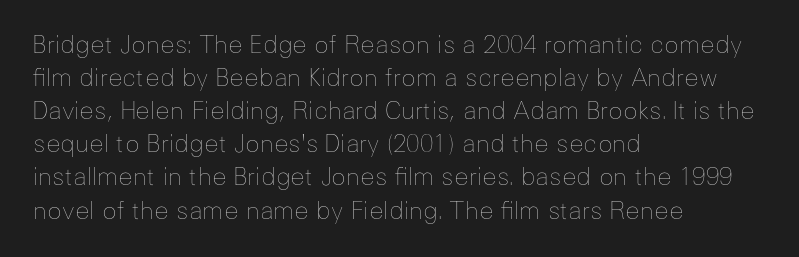
Horizontally, the lines are justified to the leading edge only. A roman cut, with each character standing at attention. The lines sit at an ordinary, default distance from one another. The font sits on the lighter half of the weight spectrum, regular included. Just letters on the line, the space beneath them empty. Standard letterfit; no display-style spreading of the glyphs.
